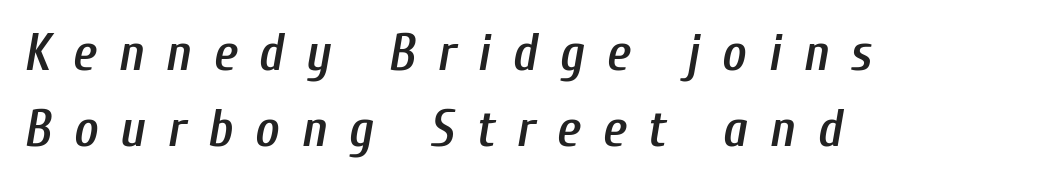
{"italic": "yes", "lean": "right", "slant_degrees": 10, "bold": "semi", "weight": "semibold", "width": "condensed", "stroke_contrast": "low", "x_height": "medium", "monospaced": "no", "underline": "no", "align": "left", "line_spacing": "normal", "line_spacing_ratio": 1.47, "letter_spacing": "wide", "letter_spacing_em": 0.42, "glyph_px": 52}
